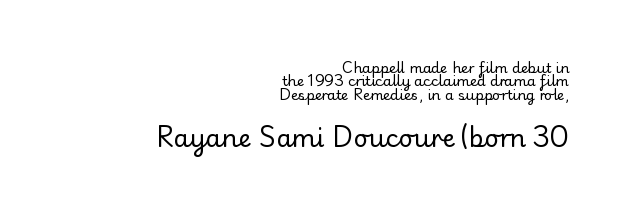
Q: Is the text bold? A: No.
Q: Is the text italic (slanted)? A: No, it is upright.
Q: Is the text underlined? A: No.
Q: How is the paragraph aligned? A: Right-aligned.
Q: Is the spacing between letters normal or unusually wide? A: Normal.
Q: Is the spacing between lines tight, normal or loose? A: Tight.
Q: Which block of text is set in a larger size, the first (top) or the second (bottom)? A: The second (bottom) one.
